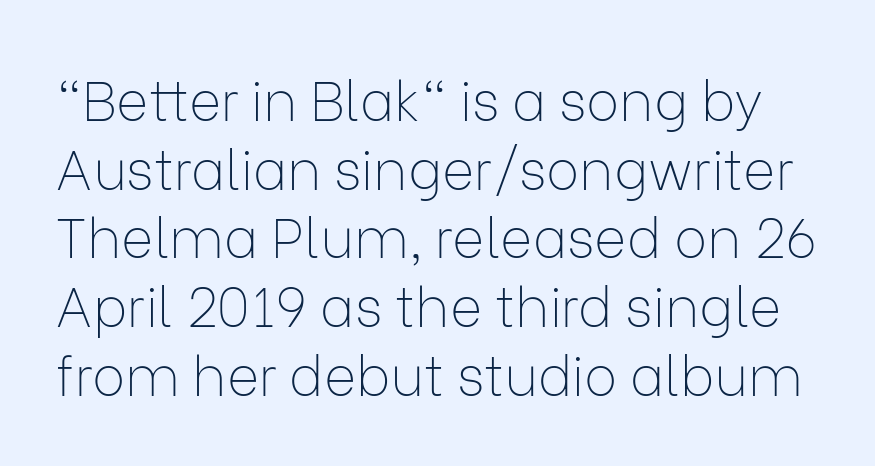
{"serif": "no", "italic": "no", "bold": "no", "weight": "thin", "width": "normal", "stroke_contrast": "low", "x_height": "medium", "monospaced": "no", "underline": "no", "line_spacing": "normal", "line_spacing_ratio": 1.25, "letter_spacing": "normal", "letter_spacing_em": 0.0, "glyph_px": 55}
